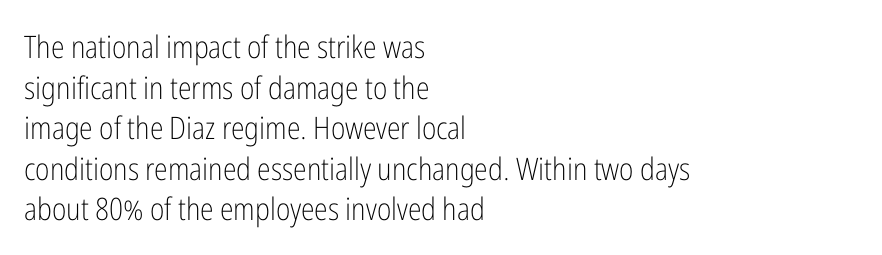
Ordinary non-slanted type is in use. The text block is weighted toward the left margin, trailing off unevenly rightward. This rendering features lettering with no underline. The typesetting does not lean heavy: it is not bold. Leading matches the norm, producing a regular column.
